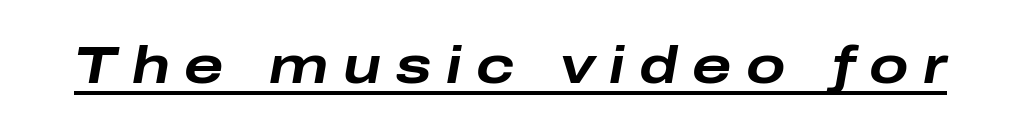
Display-style spreading of the glyphs; the letterfit is very open. The glyphs have the mass of a bold cut. This sample has the flowing, uneven cadence of proportional lettering. This sample carries an underscore along the baseline area.
